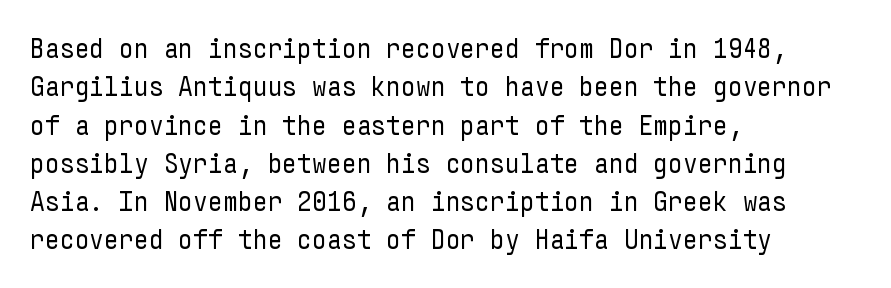
{"serif": "no", "italic": "no", "bold": "no", "weight": "regular", "width": "condensed", "stroke_contrast": "low", "x_height": "medium", "underline": "no", "align": "left", "line_spacing": "normal", "line_spacing_ratio": 1.32, "letter_spacing": "normal", "letter_spacing_em": 0.0, "glyph_px": 29}
